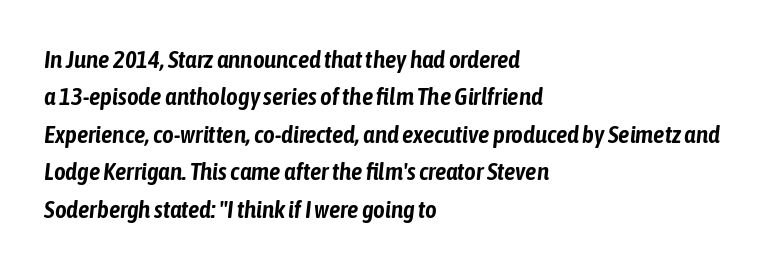
Does the copy run flush right? No — it runs flush left. In terms of leading, this rendering sits right in the middle. Compared with ordinary roman type, these characters are visibly tilted. Underlining? Definitely not there.
